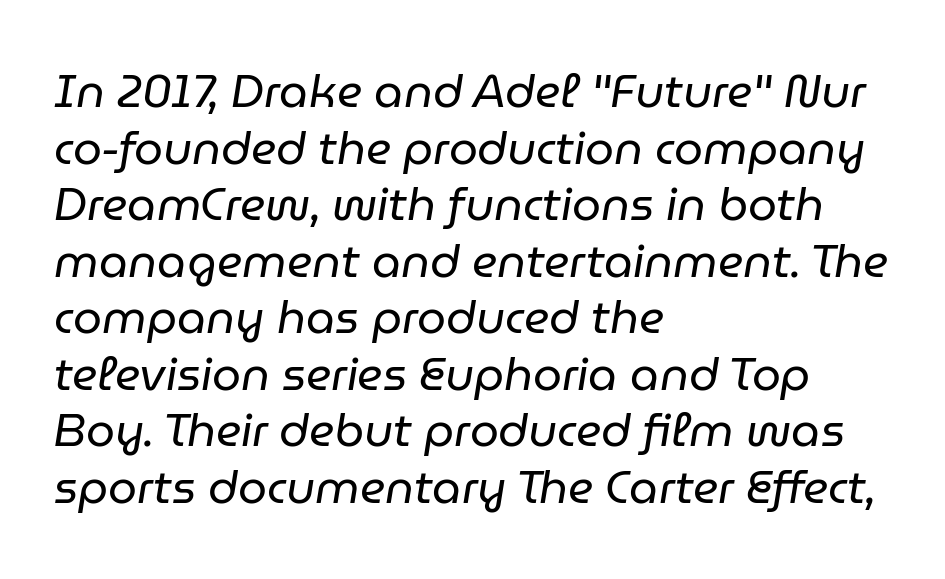
Q: Is the text bold? A: No.
Q: Is the text italic (slanted)? A: Yes, it leans right by about 9 degrees.
Q: Is the text underlined? A: No.
Q: How is the paragraph aligned? A: Left-aligned.
Q: Is the spacing between letters normal or unusually wide? A: Normal.
Q: Width (condensed, normal, or wide)? A: Normal.
Q: Stroke contrast? A: Low.
Q: x-height? A: Medium.
Q: Monospaced? A: No.
